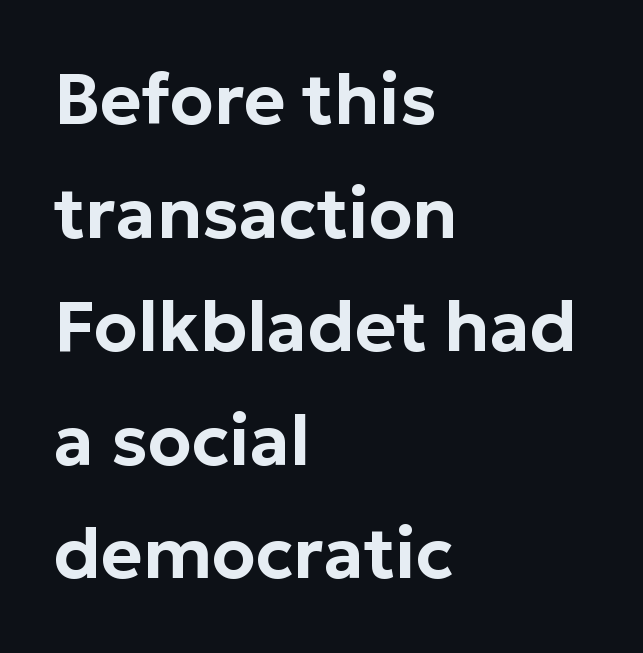
The image shows 71 px sans-serif type, upright; set left-aligned, normal line spacing (1.6x), normal letter spacing, not underlined; low stroke contrast and a medium x-height.
